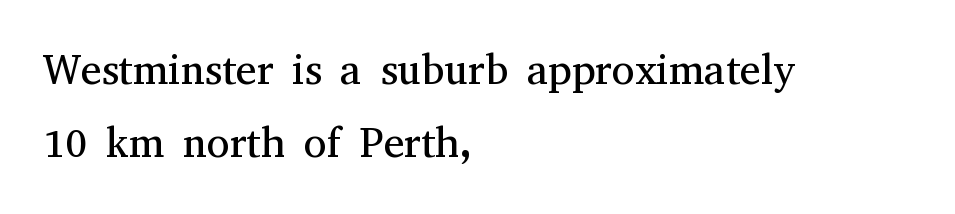
Proportional: the letters do not fall into vertical columns. Beneath every word, the page is bare. Think standard paragraph weight, or any step lighter than that. The lines are quadded left. Students, note that the glyphs here touch the page at normal intervals.
